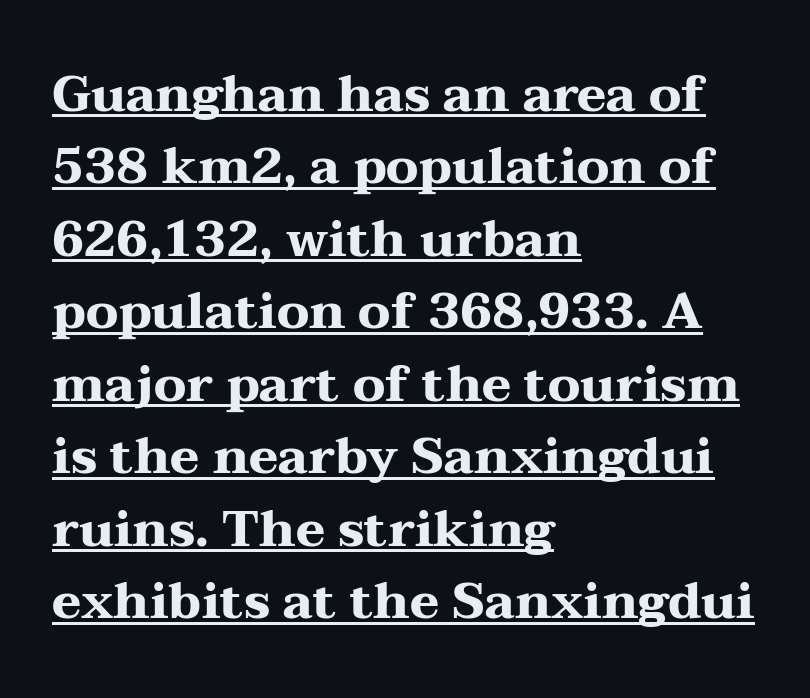
{"serif": "yes", "italic": "no", "bold": "yes", "weight": "heavy", "width": "wide", "stroke_contrast": "medium", "x_height": "medium", "monospaced": "no", "underline": "yes", "align": "left", "line_spacing": "normal", "line_spacing_ratio": 1.45, "letter_spacing": "normal", "letter_spacing_em": 0.0, "glyph_px": 50}
